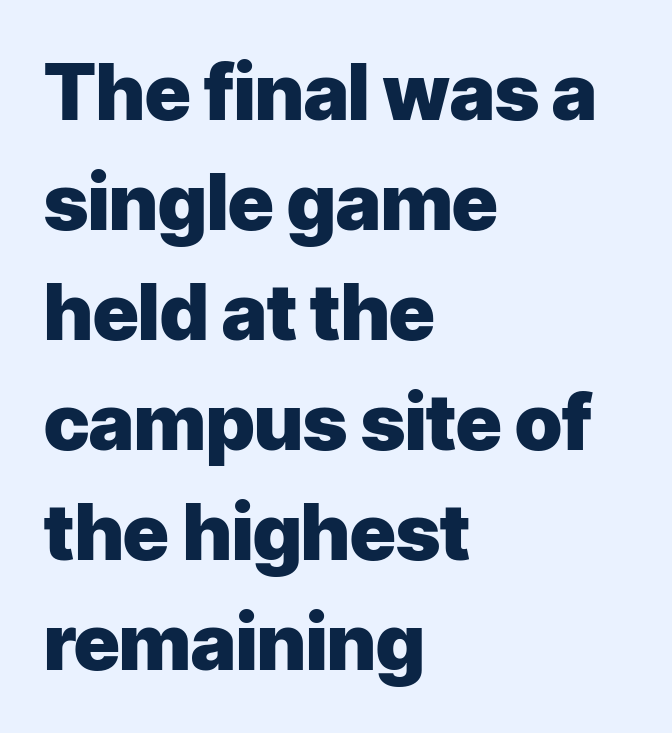
Does extra space separate the letters? No, they use regular spacing. The lines in this sample share a left origin and differ only in where they stop. A sans-serif font was chosen for this passage. A typesetter would call this leading conventional body-copy spacing. The glyphs are unaccompanied by any horizontal stroke below them. Here the designer chose a conventional face with non-uniform glyph widths.
